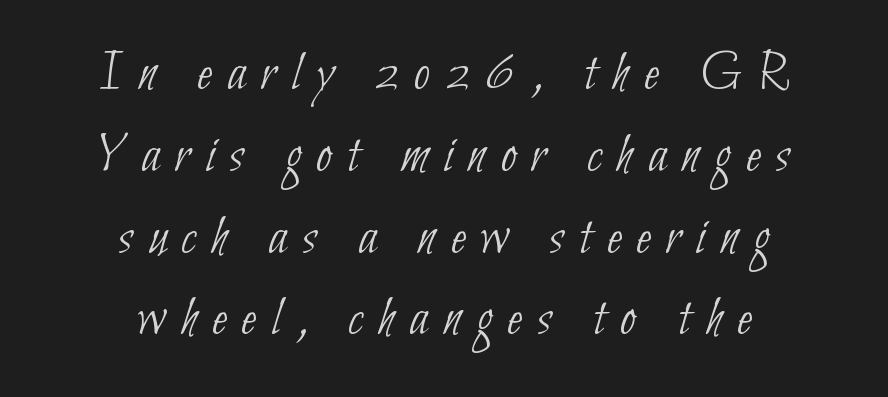
Q: Is the text bold? A: No.
Q: Is the typeface a serif or a sans-serif typeface? A: Sans-serif.
Q: Is the text underlined? A: No.
Q: How is the paragraph aligned? A: Centered.
Q: Is the spacing between letters normal or unusually wide? A: Unusually wide.
Q: Is the spacing between lines tight, normal or loose? A: Normal.
Q: Width (condensed, normal, or wide)? A: Condensed.
Q: Stroke contrast? A: Low.
Q: x-height? A: Small.
Q: Monospaced? A: No.
